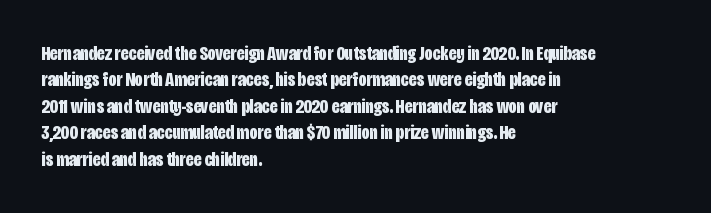
No extra tracking has been applied to these lines. The font is running at its bold setting. Students, observe: this is what conventionally led text looks like. Ascenders rise straight up at ninety degrees.
